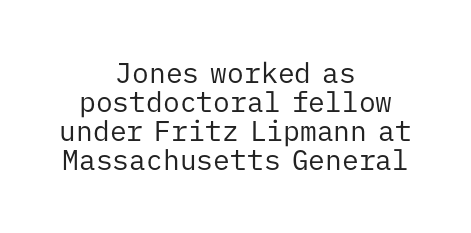
Q: Is the text bold? A: No.
Q: Is the text italic (slanted)? A: No, it is upright.
Q: Is the typeface a serif or a sans-serif typeface? A: Sans-serif.
Q: Is the text underlined? A: No.
Q: How is the paragraph aligned? A: Centered.
Q: Is the spacing between letters normal or unusually wide? A: Normal.
Q: Is the spacing between lines tight, normal or loose? A: Tight.
Q: Width (condensed, normal, or wide)? A: Normal.
Q: Stroke contrast? A: Low.
Q: x-height? A: Medium.
Q: Monospaced? A: Yes.
